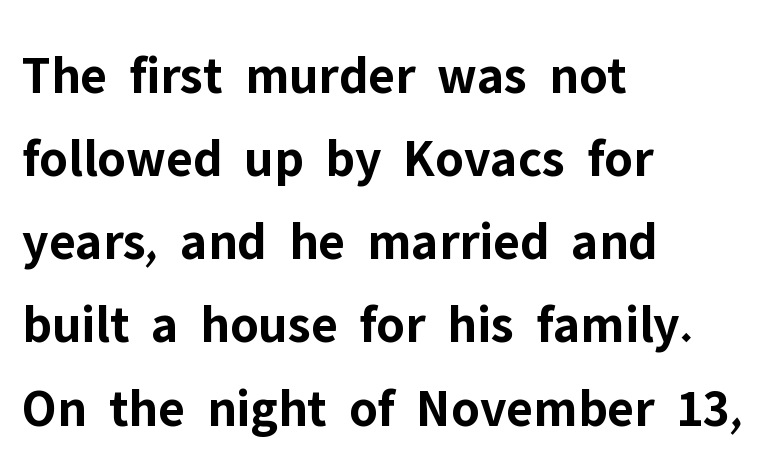
Q: Is the text bold? A: Yes.
Q: Is the text italic (slanted)? A: No, it is upright.
Q: Is the typeface a serif or a sans-serif typeface? A: Sans-serif.
Q: Is the text underlined? A: No.
Q: How is the paragraph aligned? A: Left-aligned.
Q: Is the spacing between letters normal or unusually wide? A: Normal.
Q: Is the spacing between lines tight, normal or loose? A: Normal.
Q: Width (condensed, normal, or wide)? A: Normal.
Q: Stroke contrast? A: Low.
Q: x-height? A: Medium.
Q: Monospaced? A: No.
